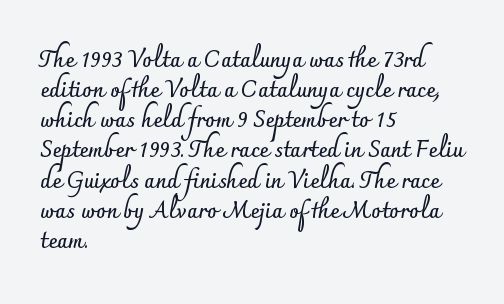
The image shows 22 px bold type; set left-aligned, normal line spacing (1.37x), normal letter spacing, not underlined.
